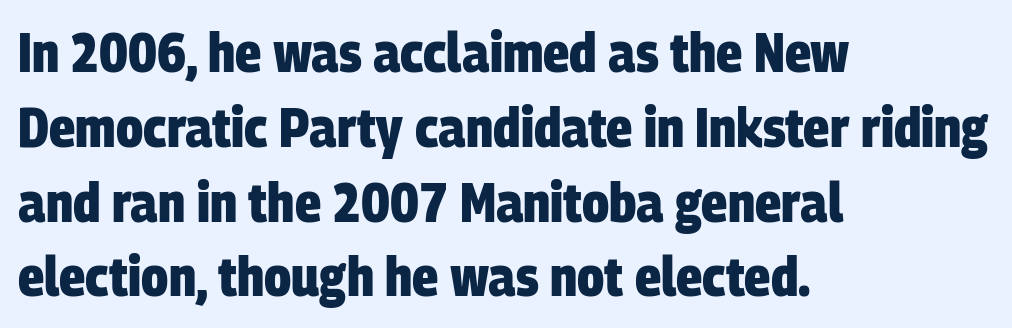
Check under the words: just untouched page. The rendering anchors every line to the left-hand side. Nothing sits at the stroke ends, so this counts as sans-serif. Each letter keeps its own natural width here, so spacing adapts to shape. Look at the tracking — it's just the regular setting, nothing added. In terms of weight, the rendering is a true, heavy bold.
